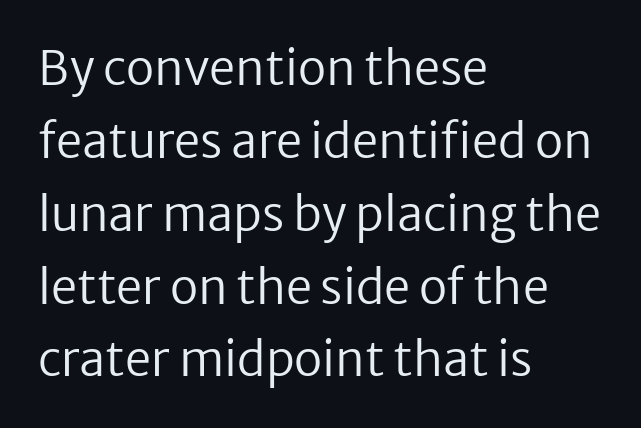
{"serif": "no", "italic": "no", "bold": "no", "weight": "regular", "width": "normal", "stroke_contrast": "low", "x_height": "medium", "monospaced": "no", "underline": "no", "align": "left", "line_spacing": "normal", "line_spacing_ratio": 1.55, "letter_spacing": "normal", "letter_spacing_em": 0.0, "glyph_px": 47}
